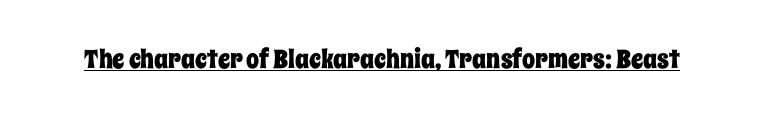
Q: Is the text italic (slanted)? A: No, it is upright.
Q: Is the text underlined? A: Yes.
Q: Is the spacing between letters normal or unusually wide? A: Normal.
